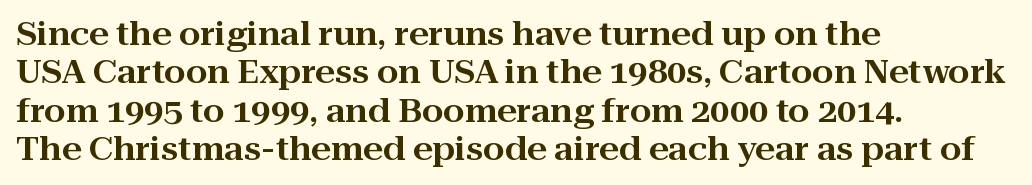
You could call the tracking neutral — neither tight nor loose. Compared with a centered layout, this one pins lines to the left instead. Upright lettering throughout. Honestly, there is no underline to notice here at all. Looks like regular typesetting: each glyph gets only the width it needs. Is this a sans? No — the strokes have serifs.
